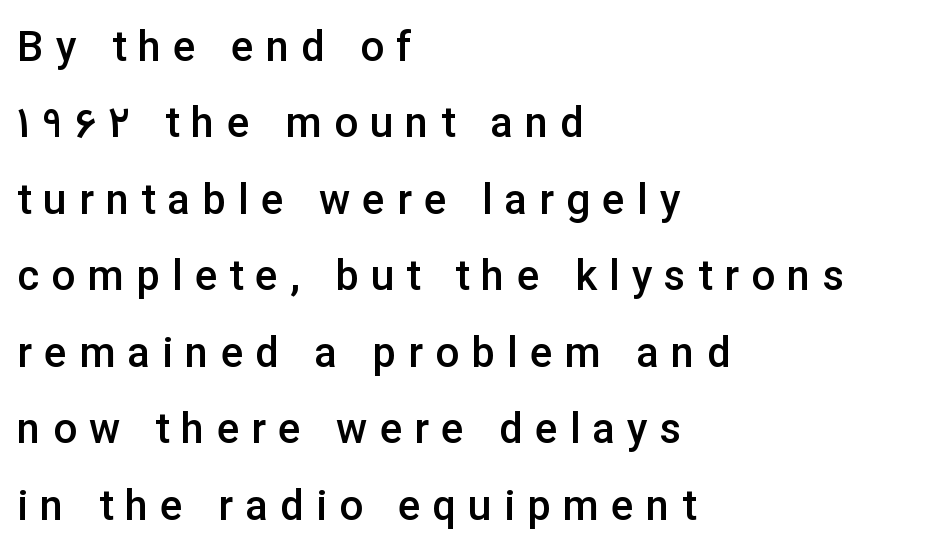
Q: Is the text bold? A: Semi-bold.
Q: Is the text italic (slanted)? A: No, it is upright.
Q: Is the typeface a serif or a sans-serif typeface? A: Sans-serif.
Q: Is the text underlined? A: No.
Q: How is the paragraph aligned? A: Left-aligned.
Q: Is the spacing between letters normal or unusually wide? A: Unusually wide.
Q: Width (condensed, normal, or wide)? A: Normal.
Q: Stroke contrast? A: Low.
Q: x-height? A: Medium.
Q: Monospaced? A: No.
